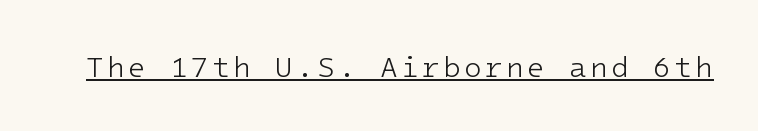
Q: Is the text bold? A: No.
Q: Is the text italic (slanted)? A: No, it is upright.
Q: Is the typeface a serif or a sans-serif typeface? A: Sans-serif.
Q: Is the text underlined? A: Yes.
Q: Width (condensed, normal, or wide)? A: Normal.
Q: Stroke contrast? A: Low.
Q: x-height? A: Medium.
Q: Monospaced? A: Yes.
